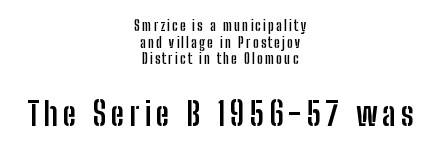
{"serif": "no", "italic": "no", "bold": "yes", "weight": "semibold", "width": "condensed", "stroke_contrast": "low", "x_height": "medium", "monospaced": "no", "underline": "no", "align": "center", "line_spacing_ratio": 1.18, "larger_block": "second", "size_ratio": 2.36, "glyph_px": 33}
